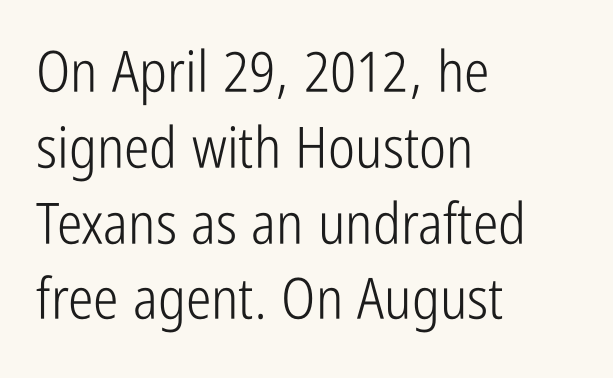
This sample is left-justified, so line endings fall wherever the words run out. Think standard paragraph weight, or any step lighter than that. Underlining? Definitely not there. Grotesque or geometric, the face here clearly has no serifs.
